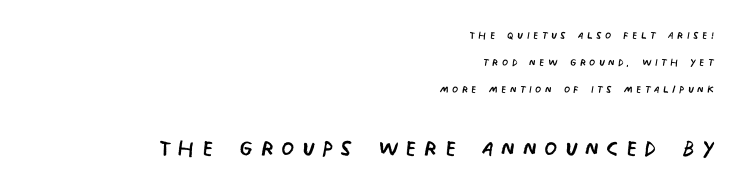
The letters are spread apart with noticeably loose tracking. Do the characters align in a grid? No, the font is proportional. The text block is weighted toward the right margin, trailing off unevenly leftward. The lower block of text is set noticeably larger than the block above it.
